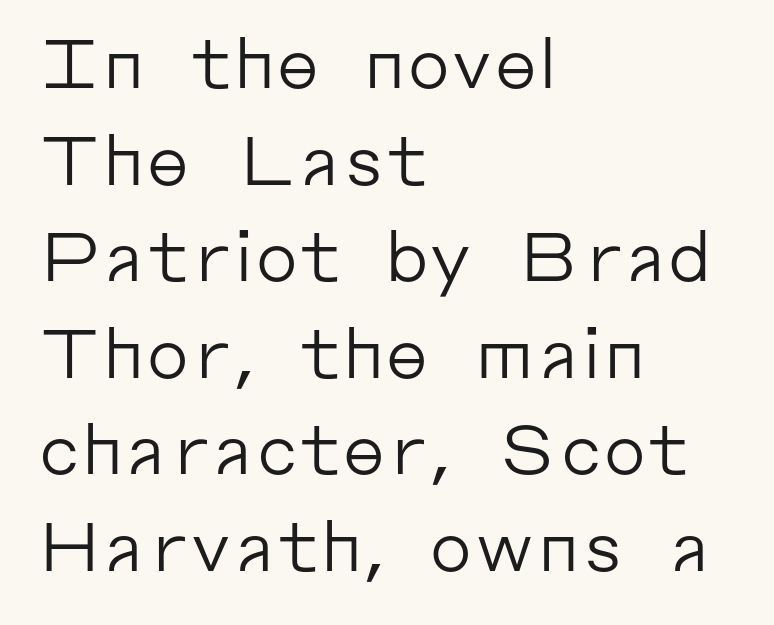
The rendering uses a moderate line-height, typical for paragraphs. The glyphs are unaccompanied by any horizontal stroke below them. You can tell from the bare stems that sans-serif type was used. The rendering keeps characters at their native spacing. The characters are drawn with everyday or finer stroke widths. The setting favours the left margin, as ordinary paragraphs usually do.
